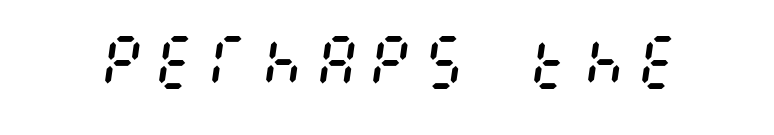
The image shows 59 px regular-weight, condensed type, italic (leaning right); set not underlined; medium stroke contrast and a large x-height.
